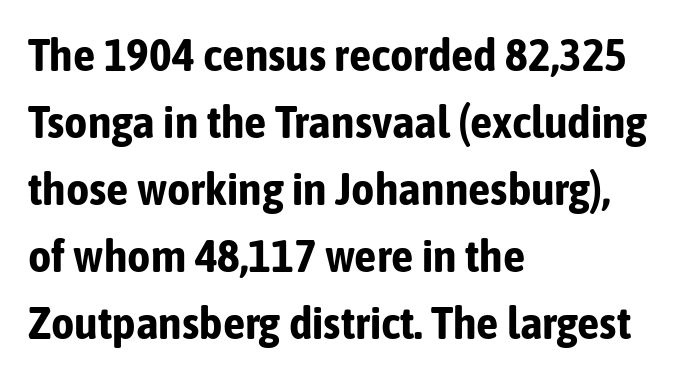
{"serif": "no", "italic": "no", "bold": "yes", "weight": "bold", "width": "condensed", "stroke_contrast": "low", "x_height": "medium", "monospaced": "no", "underline": "no", "align": "left", "line_spacing": "normal", "line_spacing_ratio": 1.49, "letter_spacing": "normal", "letter_spacing_em": 0.0, "glyph_px": 45}
